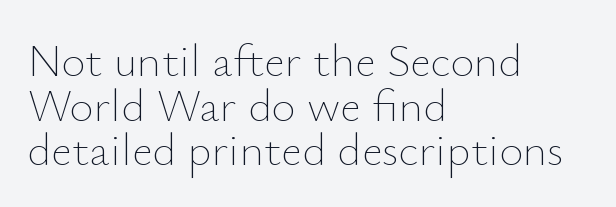
Q: Is the text bold? A: No.
Q: Is the text italic (slanted)? A: No, it is upright.
Q: Is the text underlined? A: No.
Q: How is the paragraph aligned? A: Left-aligned.
Q: Is the spacing between letters normal or unusually wide? A: Normal.
Q: Is the spacing between lines tight, normal or loose? A: Tight.
Q: Width (condensed, normal, or wide)? A: Normal.
Q: Stroke contrast? A: Low.
Q: x-height? A: Small.
Q: Monospaced? A: No.
